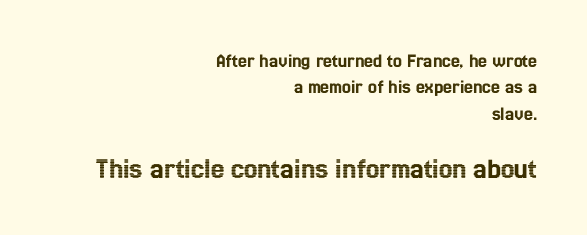
Q: Is the text italic (slanted)? A: No, it is upright.
Q: Is the text underlined? A: No.
Q: How is the paragraph aligned? A: Right-aligned.
Q: Is the spacing between letters normal or unusually wide? A: Normal.
Q: Is the spacing between lines tight, normal or loose? A: Normal.
Q: Which block of text is set in a larger size, the first (top) or the second (bottom)? A: The second (bottom) one.
Q: Width (condensed, normal, or wide)? A: Condensed.
Q: x-height? A: Medium.
Q: Monospaced? A: No.
